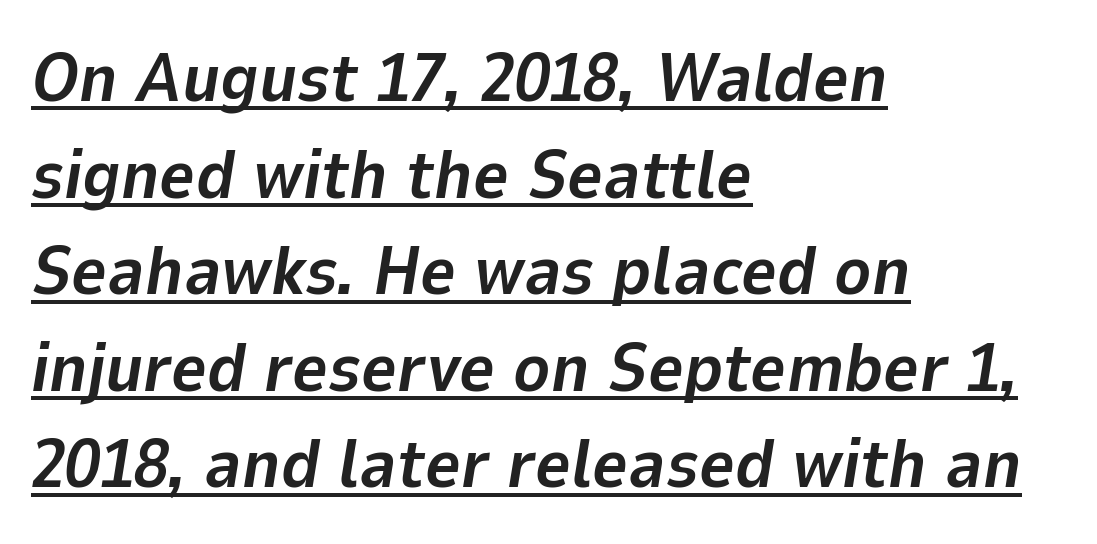
The image shows 69 px bold type, italic (leaning right); set left-aligned, normal line spacing (1.4x), normal letter spacing, underlined; low stroke contrast and a medium x-height.
